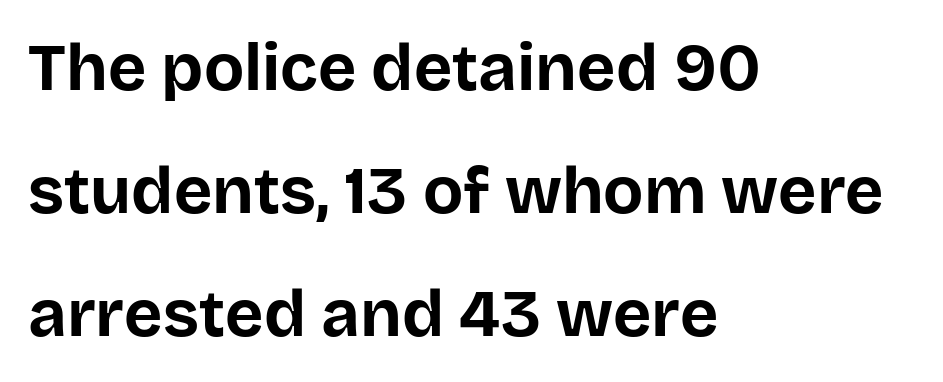
{"serif": "no", "italic": "no", "bold": "yes", "weight": "bold", "width": "normal", "stroke_contrast": "low", "x_height": "large", "monospaced": "no", "underline": "no", "align": "left", "line_spacing_ratio": 1.86, "letter_spacing": "normal", "letter_spacing_em": 0.0, "glyph_px": 66}
